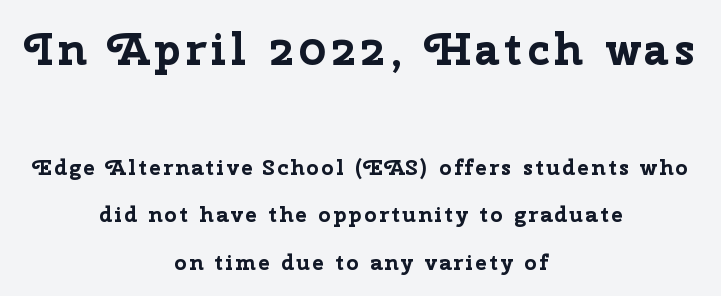
The image shows 45 px bold sans-serif type, upright; set centered, loose line spacing (2.17x), not underlined; the first (top) block is 2.05x larger; low stroke contrast and a medium x-height.
